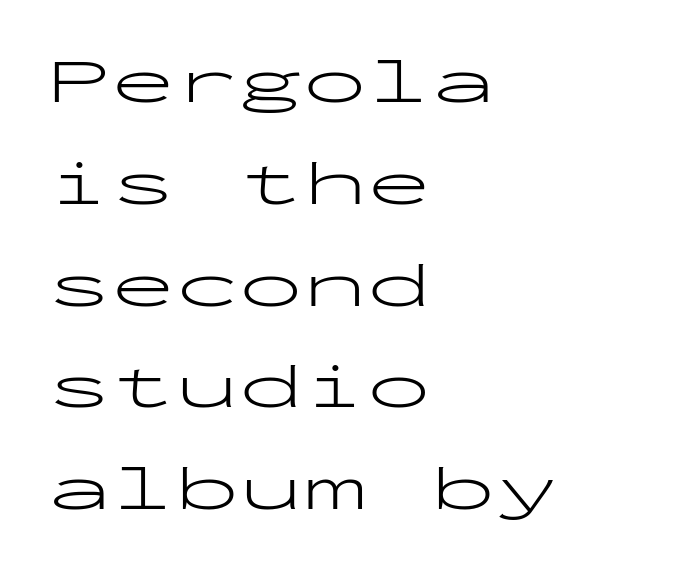
Q: Is the text bold? A: No.
Q: Is the text italic (slanted)? A: No, it is upright.
Q: Is the typeface a serif or a sans-serif typeface? A: Sans-serif.
Q: Is the text underlined? A: No.
Q: How is the paragraph aligned? A: Left-aligned.
Q: Is the spacing between letters normal or unusually wide? A: Normal.
Q: Is the spacing between lines tight, normal or loose? A: Normal.
Q: Width (condensed, normal, or wide)? A: Wide.
Q: Stroke contrast? A: Low.
Q: x-height? A: Medium.
Q: Monospaced? A: Yes.
